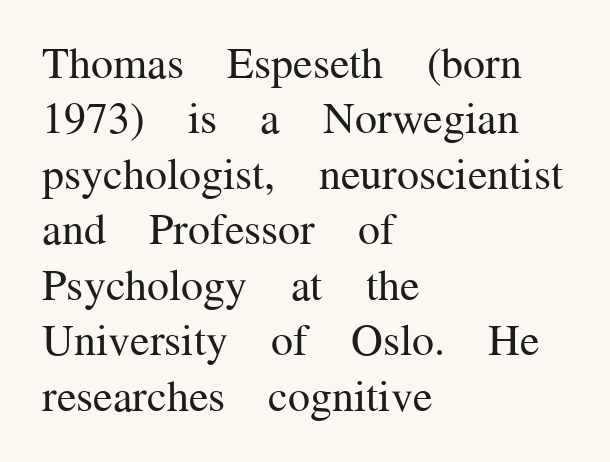
{"serif": "yes", "italic": "no", "bold": "no", "weight": "regular", "width": "normal", "stroke_contrast": "medium", "x_height": "medium", "monospaced": "no", "underline": "no", "align": "left", "line_spacing": "normal", "line_spacing_ratio": 1.26, "letter_spacing": "normal", "letter_spacing_em": 0.0, "glyph_px": 44}
